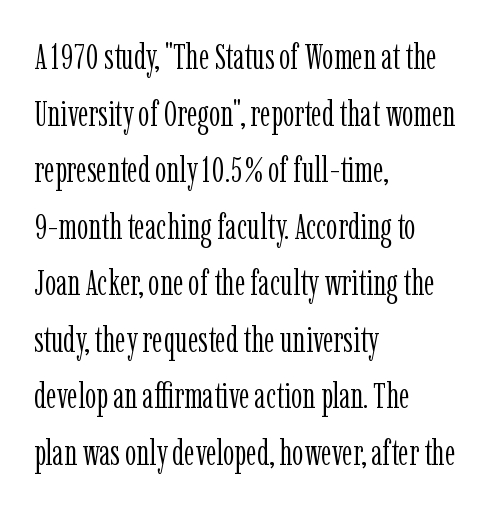
Q: Is the text bold? A: No.
Q: Is the text italic (slanted)? A: No, it is upright.
Q: Is the typeface a serif or a sans-serif typeface? A: Serif.
Q: Is the text underlined? A: No.
Q: How is the paragraph aligned? A: Left-aligned.
Q: Is the spacing between letters normal or unusually wide? A: Normal.
Q: Is the spacing between lines tight, normal or loose? A: Normal.
Q: Width (condensed, normal, or wide)? A: Condensed.
Q: Stroke contrast? A: Low.
Q: x-height? A: Medium.
Q: Monospaced? A: No.
